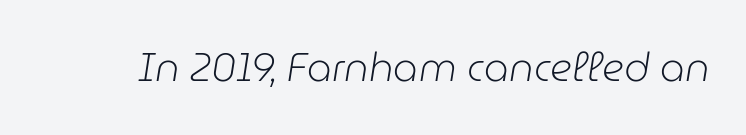
Q: Is the text bold? A: No.
Q: Is the text italic (slanted)? A: Yes, it leans right by about 9 degrees.
Q: Is the text underlined? A: No.
Q: Is the spacing between letters normal or unusually wide? A: Normal.
Q: Width (condensed, normal, or wide)? A: Normal.
Q: Stroke contrast? A: Low.
Q: x-height? A: Medium.
Q: Monospaced? A: No.
